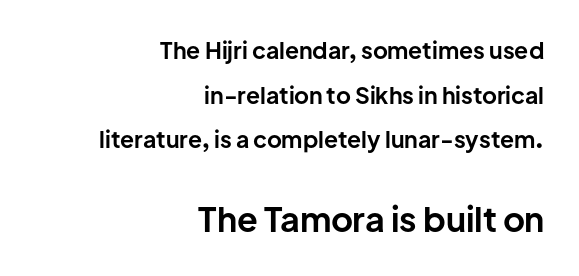
Q: Is the text bold? A: Yes.
Q: Is the text italic (slanted)? A: No, it is upright.
Q: Is the typeface a serif or a sans-serif typeface? A: Sans-serif.
Q: Is the text underlined? A: No.
Q: How is the paragraph aligned? A: Right-aligned.
Q: Is the spacing between letters normal or unusually wide? A: Normal.
Q: Is the spacing between lines tight, normal or loose? A: Loose.
Q: Which block of text is set in a larger size, the first (top) or the second (bottom)? A: The second (bottom) one.
Q: Width (condensed, normal, or wide)? A: Normal.
Q: Stroke contrast? A: Low.
Q: x-height? A: Medium.
Q: Monospaced? A: No.
